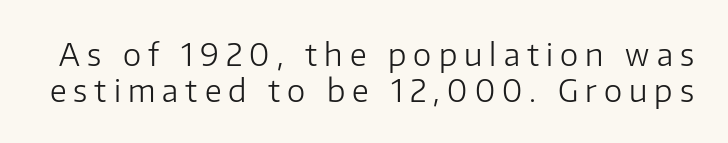
Interline gaps are noticeably narrow in this sample. Glyph-to-glyph distance is far greater than everyday printed text. Spacing verdict: proportional, widths tailored to each character. Decoration check: the copy has no underline. Think standard paragraph weight, or any step lighter than that.
